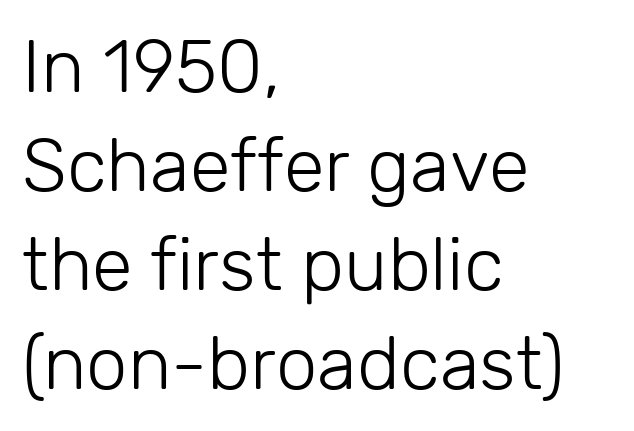
The image shows 74 px light sans-serif type, upright; set left-aligned, normal line spacing (1.34x), normal letter spacing, not underlined; low stroke contrast and a medium x-height.
